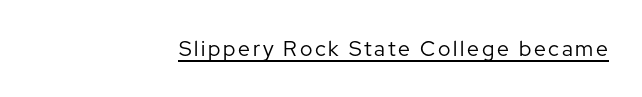
Q: Is the text bold? A: No.
Q: Is the text italic (slanted)? A: No, it is upright.
Q: Is the text underlined? A: Yes.
Q: How is the paragraph aligned? A: Right-aligned.
